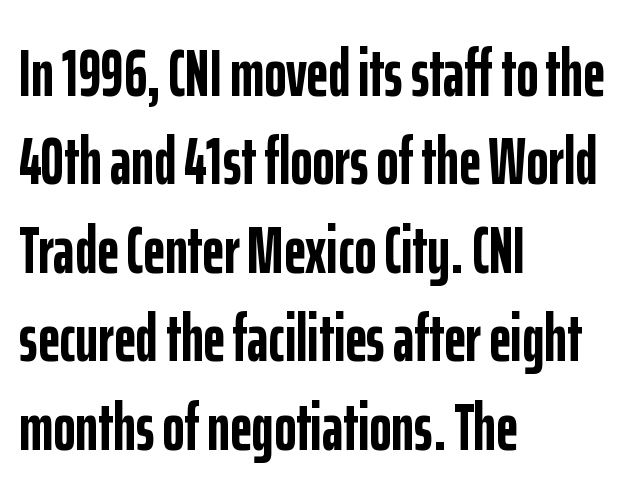
Q: Is the text bold? A: Yes.
Q: Is the text italic (slanted)? A: No, it is upright.
Q: Is the typeface a serif or a sans-serif typeface? A: Sans-serif.
Q: Is the text underlined? A: No.
Q: How is the paragraph aligned? A: Left-aligned.
Q: Is the spacing between letters normal or unusually wide? A: Normal.
Q: Is the spacing between lines tight, normal or loose? A: Normal.
Q: Width (condensed, normal, or wide)? A: Condensed.
Q: Stroke contrast? A: Low.
Q: x-height? A: Medium.
Q: Monospaced? A: No.
